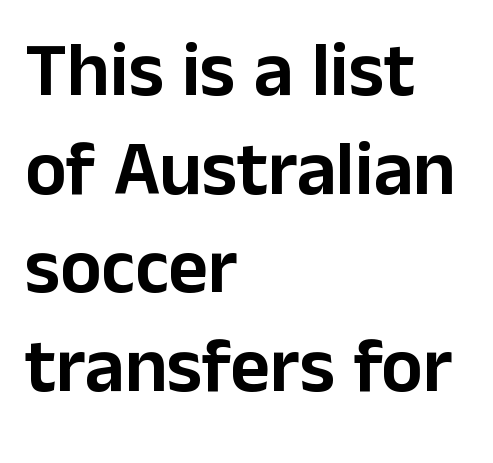
The image shows 77 px sans-serif type, upright; set left-aligned, normal line spacing (1.28x), normal letter spacing, not underlined; low stroke contrast and a medium x-height.
